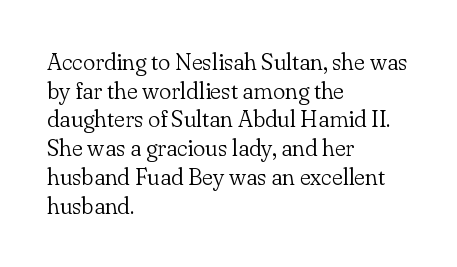
{"italic": "no", "bold": "no", "underline": "no", "align": "left", "line_spacing": "normal", "line_spacing_ratio": 1.25, "letter_spacing": "normal", "letter_spacing_em": 0.0, "glyph_px": 23}
